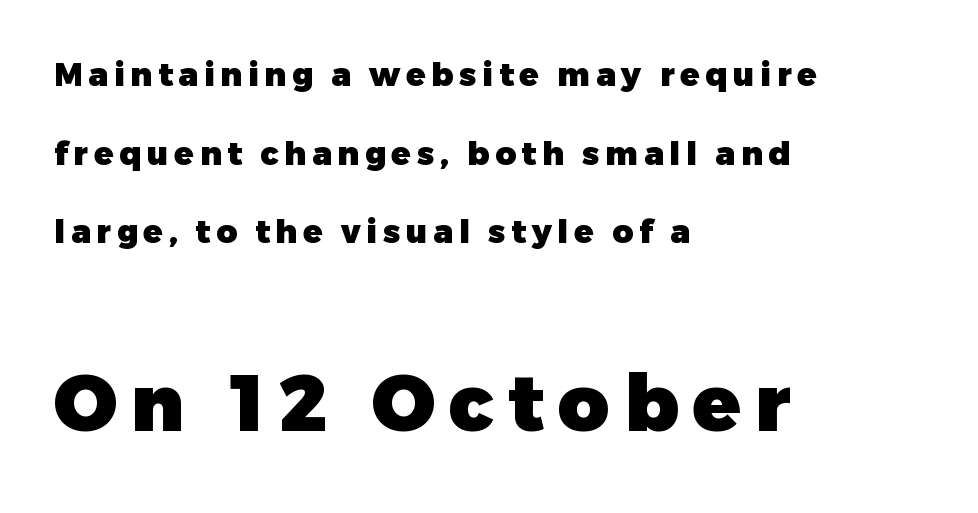
Q: Is the text bold? A: Yes.
Q: Is the text italic (slanted)? A: No, it is upright.
Q: Is the typeface a serif or a sans-serif typeface? A: Sans-serif.
Q: Is the text underlined? A: No.
Q: How is the paragraph aligned? A: Left-aligned.
Q: Is the spacing between lines tight, normal or loose? A: Loose.
Q: Which block of text is set in a larger size, the first (top) or the second (bottom)? A: The second (bottom) one.
Q: Width (condensed, normal, or wide)? A: Normal.
Q: Stroke contrast? A: Low.
Q: x-height? A: Medium.
Q: Monospaced? A: No.
